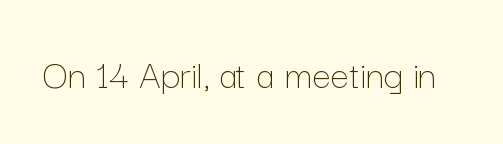
Q: Is the text bold? A: No.
Q: Is the text italic (slanted)? A: No, it is upright.
Q: Is the text underlined? A: No.
Q: Is the spacing between letters normal or unusually wide? A: Normal.
Q: Width (condensed, normal, or wide)? A: Normal.
Q: Stroke contrast? A: Low.
Q: x-height? A: Medium.
Q: Monospaced? A: No.
